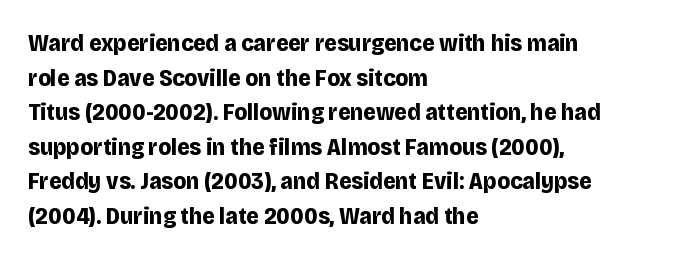
The image shows 24 px bold type, upright; set left-aligned, normal line spacing (1.44x), normal letter spacing, not underlined.
